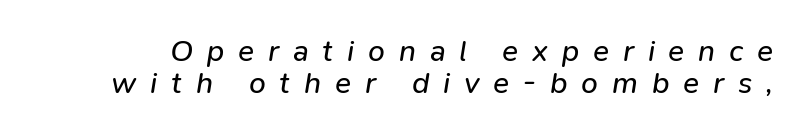
This sample has the flowing, uneven cadence of proportional lettering. The font sits on the lighter half of the weight spectrum, regular included. The rendering inserts visible extra space after every character. If you measured baseline to baseline, you'd find a short distance. Clear beneath every line of the passage.
